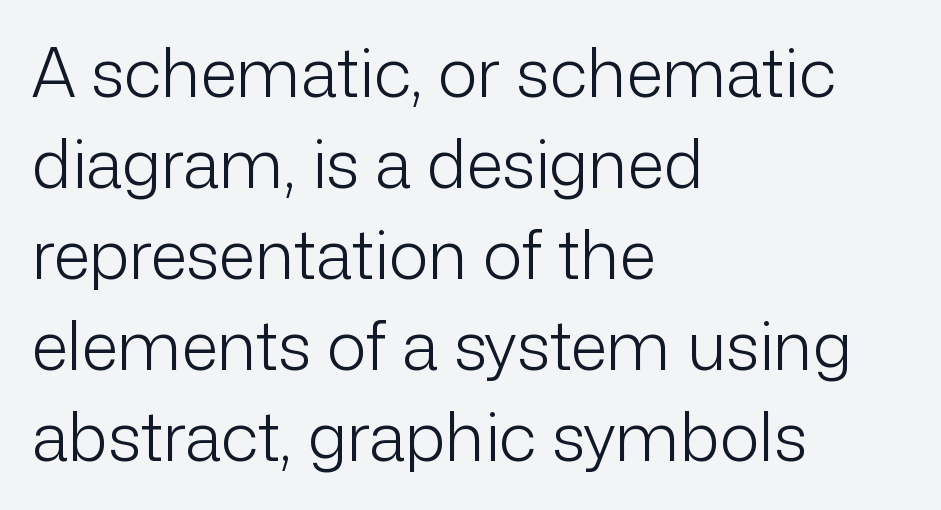
Serifs: no, the terminals of the letterforms are clean. Character widths vary here, with narrow letters taking less room than wide ones. The strokes are not fattened; the text isn't bold. The line texture is even and compact thanks to regular tracking. Horizontally, the lines are justified to the leading edge only.
